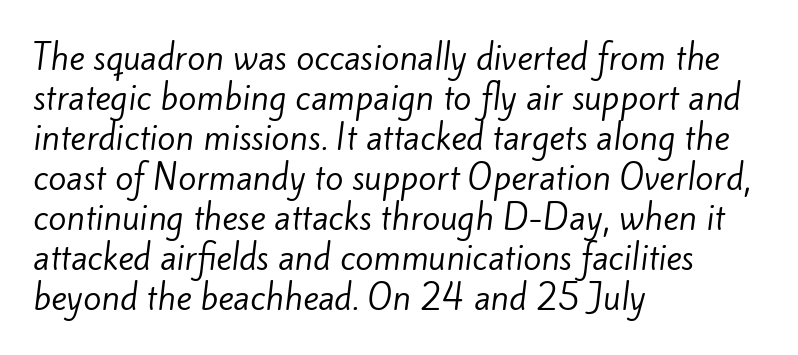
The image shows 33 px regular-weight sans-serif type; set left-aligned, line spacing 1.21x, normal letter spacing, not underlined; low stroke contrast and a small x-height.
